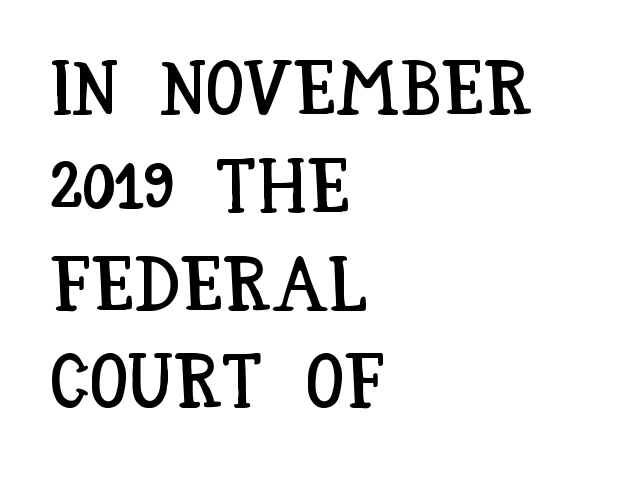
These lines were composed using upright roman letters. Typeset ragged right — the left edge is the straight one. Clear beneath every line of the passage. Students, observe: this is what conventionally led text looks like.
